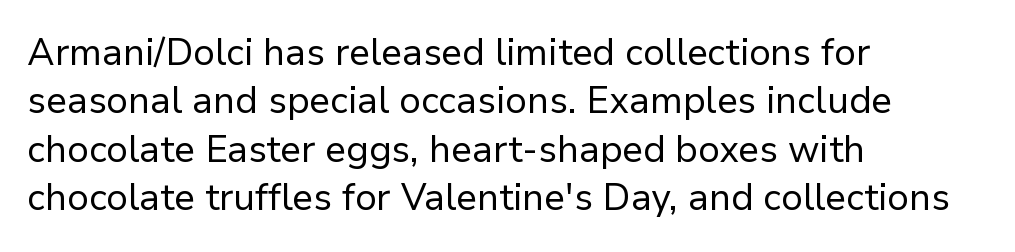
The lines in this sample share a left origin and differ only in where they stop. Does extra space separate the letters? No, they use regular spacing. Any mark beneath the type? The region is blank. Looks like regular typesetting: each glyph gets only the width it needs.
